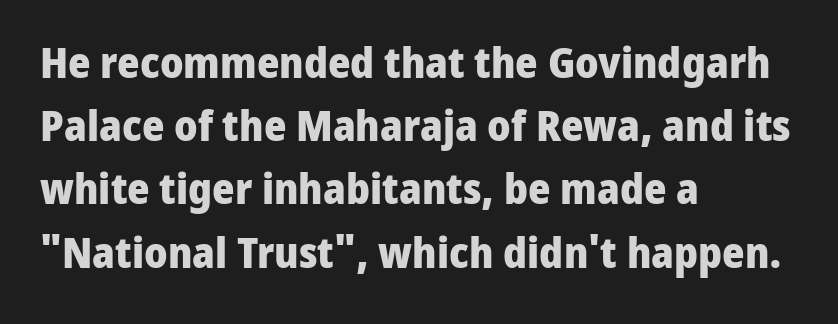
Q: Is the text bold? A: Yes.
Q: Is the text italic (slanted)? A: No, it is upright.
Q: Is the typeface a serif or a sans-serif typeface? A: Sans-serif.
Q: Is the text underlined? A: No.
Q: How is the paragraph aligned? A: Left-aligned.
Q: Is the spacing between letters normal or unusually wide? A: Normal.
Q: Is the spacing between lines tight, normal or loose? A: Normal.
Q: Width (condensed, normal, or wide)? A: Normal.
Q: Stroke contrast? A: Low.
Q: x-height? A: Medium.
Q: Monospaced? A: No.
